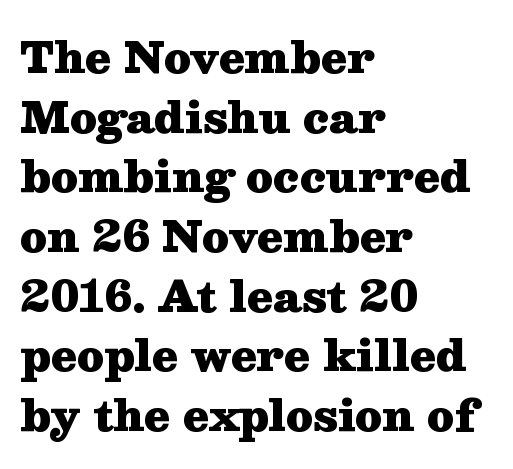
Look at the bottom of the vertical strokes: they flare into serifs here. Words float on clear page, feet unadorned. Typographic density is high because the face is bold. Here the designer chose a conventional face with non-uniform glyph widths. A typesetter would call this zero additional tracking. When letters stand straight like this, we call the style roman or upright.
